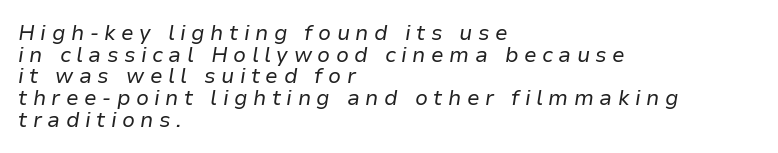
The image shows 21 px text type, italic (leaning right); set left-aligned, tight line spacing (1.03x), unusually wide letter spacing (+0.26 em), not underlined.
